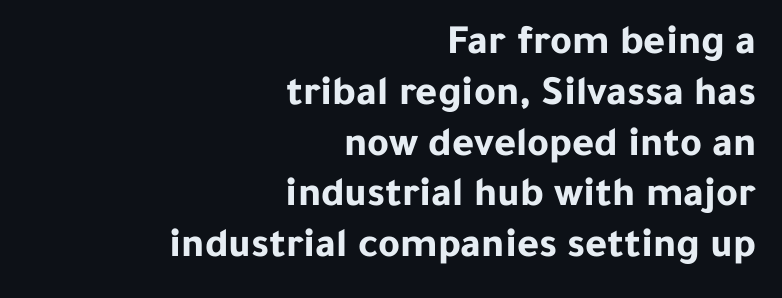
{"serif": "no", "italic": "no", "bold": "yes", "weight": "bold", "width": "normal", "stroke_contrast": "low", "x_height": "medium", "monospaced": "no", "underline": "no", "align": "right", "line_spacing_ratio": 1.21, "letter_spacing": "normal", "letter_spacing_em": 0.0, "glyph_px": 42}
